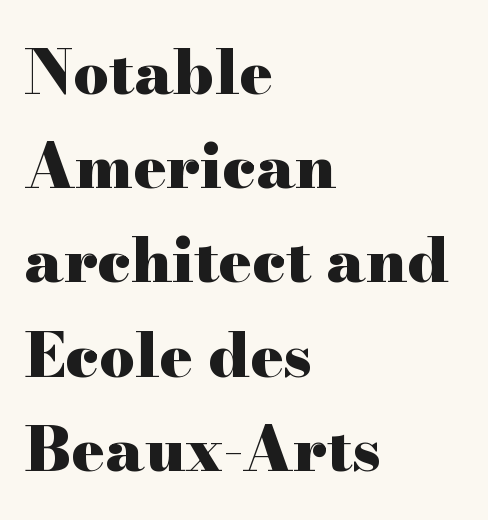
Each line starts at the same left margin while the right side varies. Upright lettering throughout. The foot of each line stays bare and open. Check where the strokes stop: tiny serifs finish them off. The gaps between neighbouring characters are ordinary and unremarkable. What weight is shown? A full bold with thick strokes.
